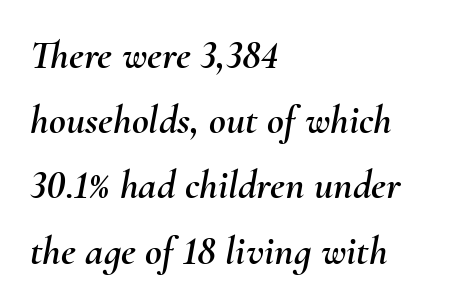
No extra tracking has been applied to these lines. Descenders are the only things crossing below the line. The rendering uses a moderate line-height, typical for paragraphs. Does the lettering tilt? It does — this is italic. Teacher's note: observe the even left margin — that is flush-left alignment.
